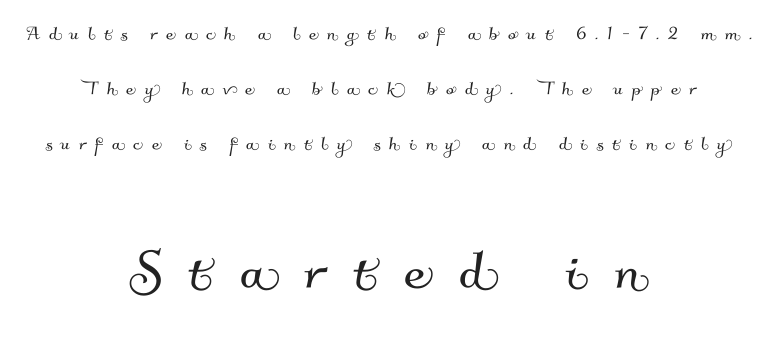
The image shows 69 px sans-serif type; set centered, loose line spacing (2.39x), unusually wide letter spacing (+0.38 em), not underlined; the second (bottom) block is 3.0x larger; medium stroke contrast and a small x-height.
